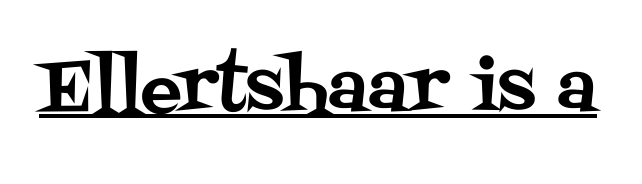
{"serif": "yes", "italic": "no", "width": "normal", "stroke_contrast": "medium", "x_height": "large", "monospaced": "no", "underline": "yes", "letter_spacing": "normal", "letter_spacing_em": 0.0, "glyph_px": 69}
